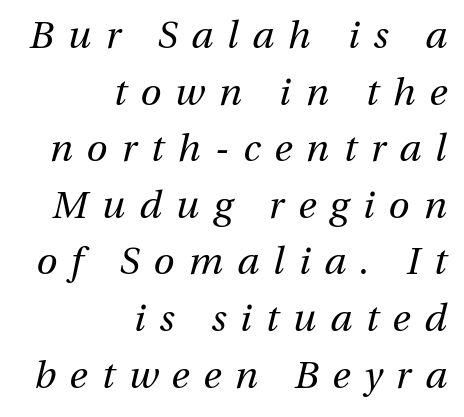
{"italic": "yes", "lean": "right", "slant_degrees": 13, "bold": "no", "weight": "regular", "width": "normal", "stroke_contrast": "medium", "x_height": "medium", "monospaced": "no", "underline": "no", "align": "right", "line_spacing": "normal", "line_spacing_ratio": 1.49, "letter_spacing": "wide", "letter_spacing_em": 0.37, "glyph_px": 38}
